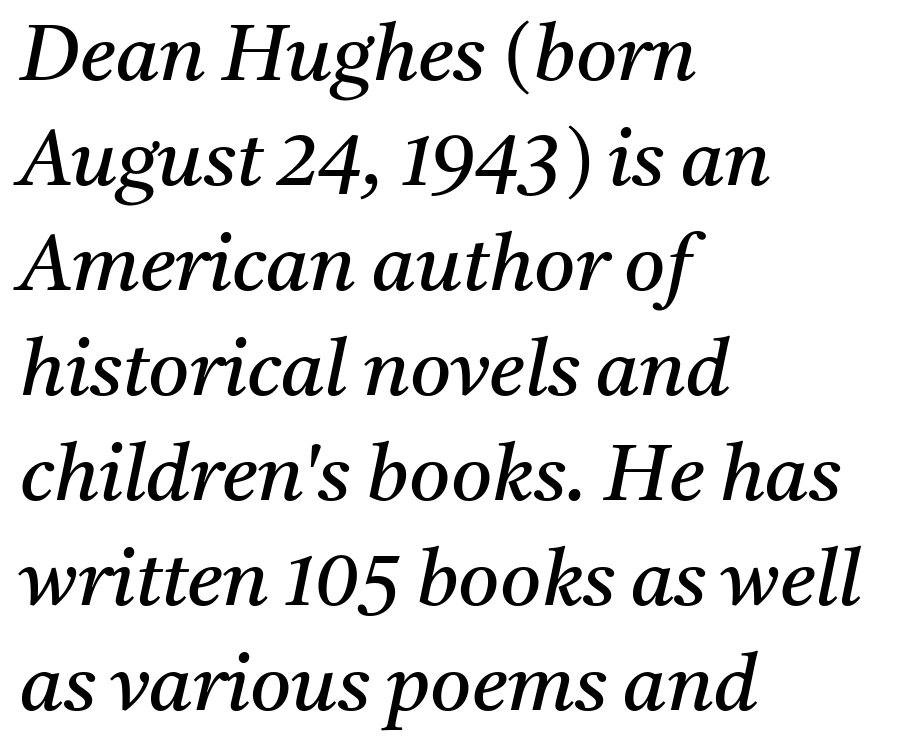
Normally led — the rows are evenly, conventionally spaced. No letter is thick-stroked: the sample isn't bold. Each letter keeps its own natural width here, so spacing adapts to shape. Casual observation: everything's shoved over to the left. Examine the stroke ends and you'll spot serifs.
